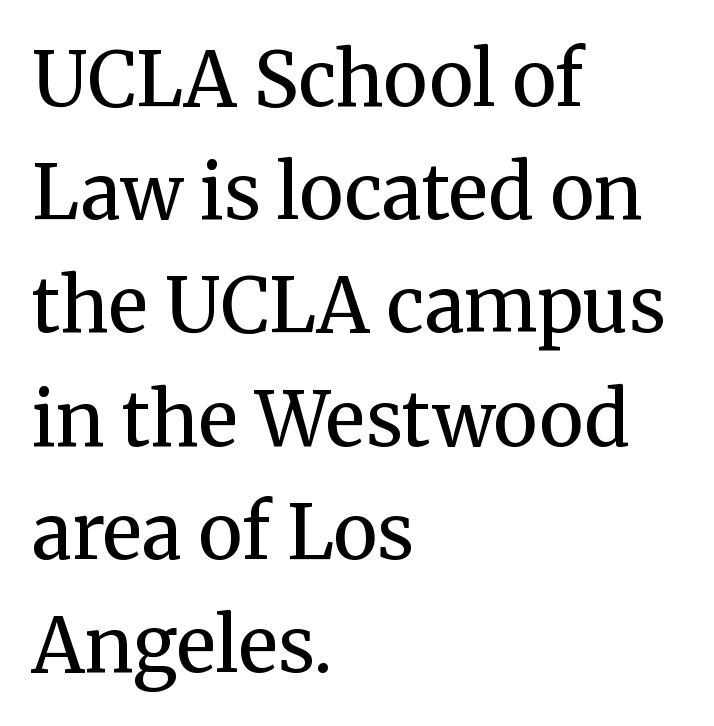
Descenders are the only things crossing below the line. The letters advance in unequal steps, a hallmark of proportional type. Does extra space separate the letters? No, they use regular spacing. Posture: straight, roman, zero tilt. A student would call this left alignment; a typographer would say flush left, rag right. Honestly, the row spacing looks completely unremarkable.
